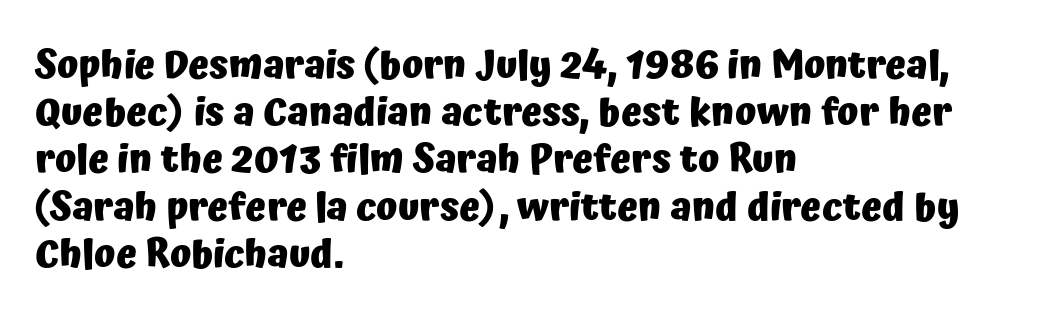
Q: Is the text bold? A: Yes.
Q: Is the text italic (slanted)? A: No, it is upright.
Q: Is the typeface a serif or a sans-serif typeface? A: Sans-serif.
Q: Is the text underlined? A: No.
Q: How is the paragraph aligned? A: Left-aligned.
Q: Is the spacing between letters normal or unusually wide? A: Normal.
Q: Width (condensed, normal, or wide)? A: Normal.
Q: Stroke contrast? A: Low.
Q: x-height? A: Medium.
Q: Monospaced? A: No.
